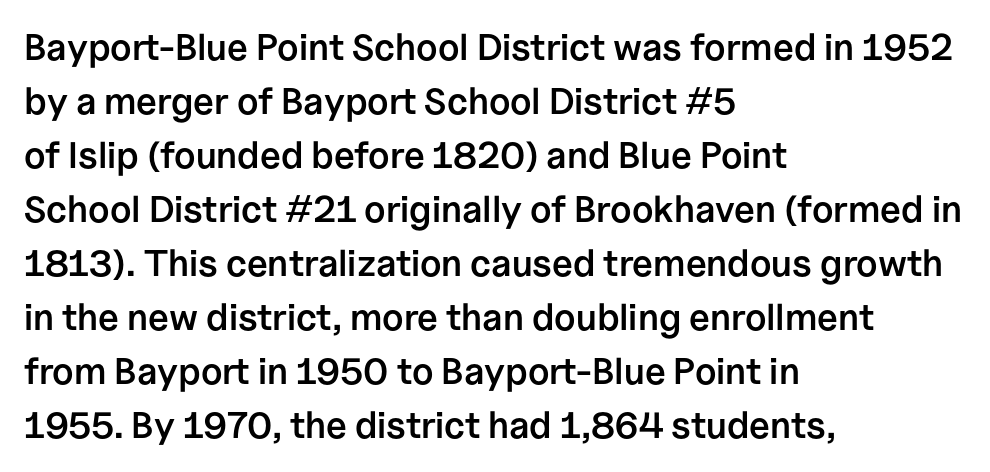
The image shows 37 px semibold sans-serif type, upright; set left-aligned, normal line spacing (1.46x), normal letter spacing, not underlined; low stroke contrast and a medium x-height.
